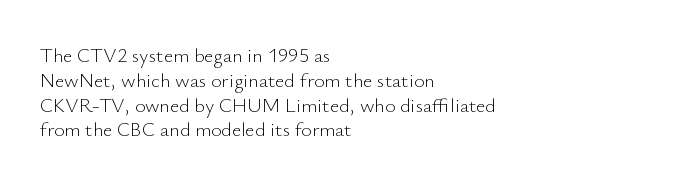
Q: Is the text bold? A: No.
Q: Is the text italic (slanted)? A: No, it is upright.
Q: Is the text underlined? A: No.
Q: How is the paragraph aligned? A: Left-aligned.
Q: Is the spacing between letters normal or unusually wide? A: Normal.
